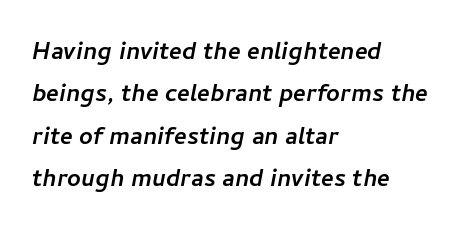
{"serif": "no", "width": "normal", "stroke_contrast": "low", "x_height": "medium", "monospaced": "no", "underline": "no", "align": "left", "line_spacing": "normal", "line_spacing_ratio": 1.41, "letter_spacing": "normal", "letter_spacing_em": 0.0, "glyph_px": 30}
